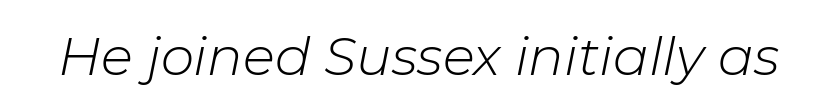
Q: Is the text bold? A: No.
Q: Is the text italic (slanted)? A: Yes, it leans right by about 11 degrees.
Q: Is the text underlined? A: No.
Q: Is the spacing between letters normal or unusually wide? A: Normal.
Q: Width (condensed, normal, or wide)? A: Normal.
Q: Stroke contrast? A: Low.
Q: x-height? A: Medium.
Q: Monospaced? A: No.
